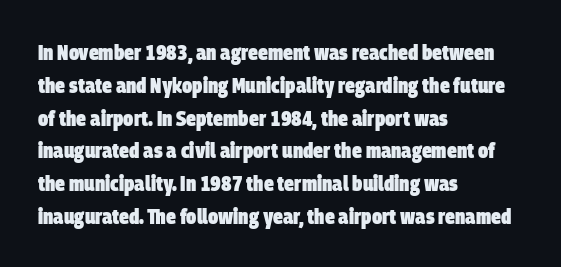
The horizontal fit of the characters is conventional and even. Every row of glyphs begins at an identical x-position on the left. Descenders are the only things crossing below the line. The leading is moderate, giving the passage an even texture. Heavy-handed strokes throughout: this text is bold.
